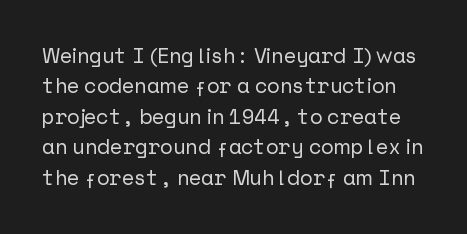
The image shows 21 px text type, upright; set normal line spacing (1.45x), normal letter spacing, not underlined.
